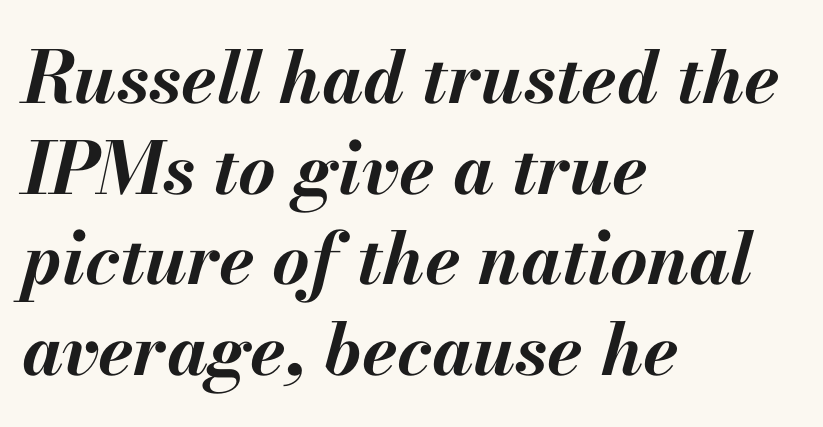
The image shows 72 px bold type, italic (leaning right); set left-aligned, normal line spacing (1.26x), normal letter spacing, not underlined; medium stroke contrast and a small x-height.
